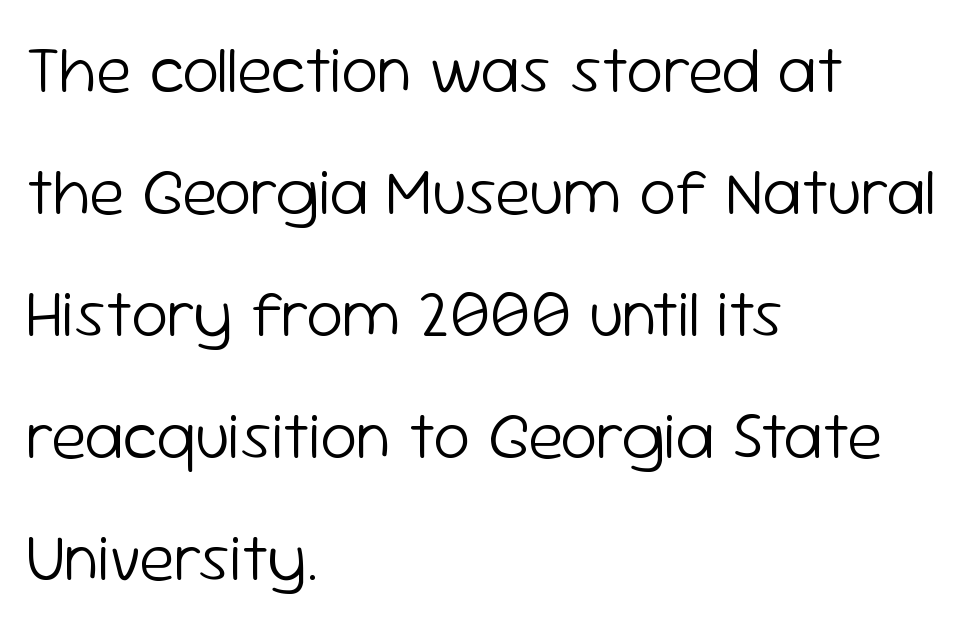
Q: Is the text bold? A: No.
Q: Is the text italic (slanted)? A: No, it is upright.
Q: Is the typeface a serif or a sans-serif typeface? A: Sans-serif.
Q: Is the text underlined? A: No.
Q: How is the paragraph aligned? A: Left-aligned.
Q: Is the spacing between letters normal or unusually wide? A: Normal.
Q: Width (condensed, normal, or wide)? A: Normal.
Q: Stroke contrast? A: Low.
Q: x-height? A: Medium.
Q: Monospaced? A: No.
